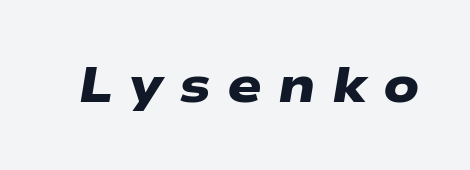
Typographically, this falls in the sans-serif category. The baseline area is clear. The rendering uses natural spacing where letterforms have individual widths. There is plenty of visible air inserted between adjacent glyphs. The font is running at its bold setting.
